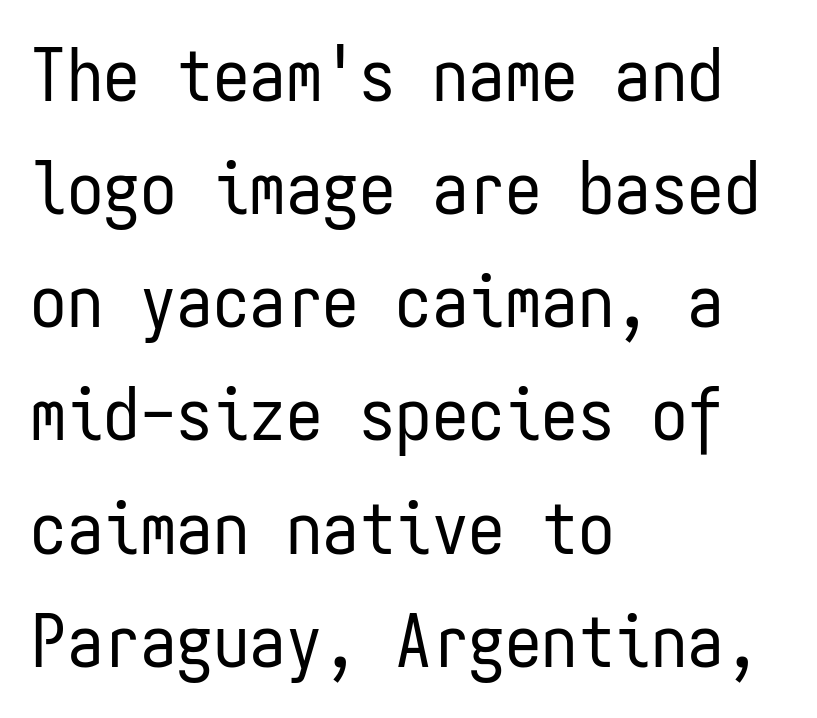
{"serif": "no", "italic": "no", "bold": "no", "weight": "regular", "width": "condensed", "stroke_contrast": "low", "x_height": "medium", "monospaced": "yes", "underline": "no", "align": "left", "line_spacing": "normal", "line_spacing_ratio": 1.55, "letter_spacing": "normal", "letter_spacing_em": 0.0, "glyph_px": 73}
